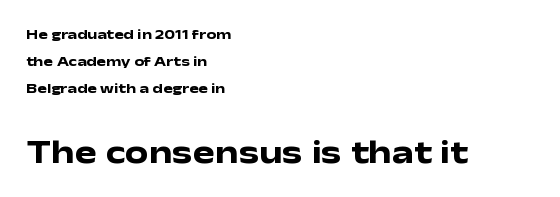
Q: Is the text bold? A: Yes.
Q: Is the text italic (slanted)? A: No, it is upright.
Q: Is the typeface a serif or a sans-serif typeface? A: Sans-serif.
Q: Is the text underlined? A: No.
Q: How is the paragraph aligned? A: Left-aligned.
Q: Is the spacing between letters normal or unusually wide? A: Normal.
Q: Is the spacing between lines tight, normal or loose? A: Loose.
Q: Which block of text is set in a larger size, the first (top) or the second (bottom)? A: The second (bottom) one.
Q: Width (condensed, normal, or wide)? A: Wide.
Q: Stroke contrast? A: Low.
Q: x-height? A: Medium.
Q: Monospaced? A: No.
